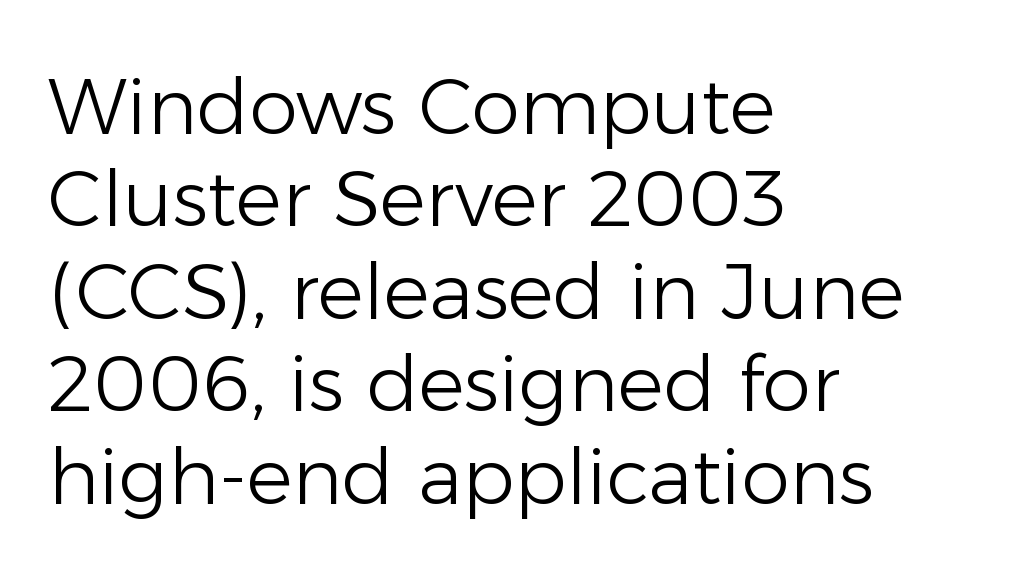
The image shows 77 px light sans-serif type, upright; set left-aligned, line spacing 1.2x, normal letter spacing, not underlined; low stroke contrast and a medium x-height.
